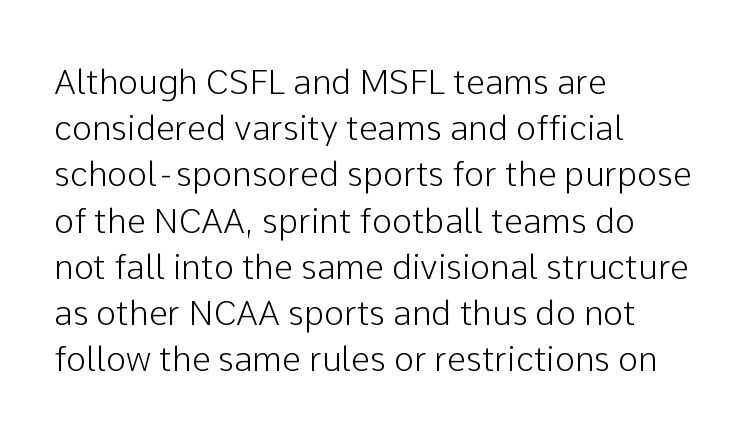
The image shows 34 px sans-serif type, upright; set left-aligned, normal line spacing (1.36x), normal letter spacing, not underlined; low stroke contrast and a medium x-height.
